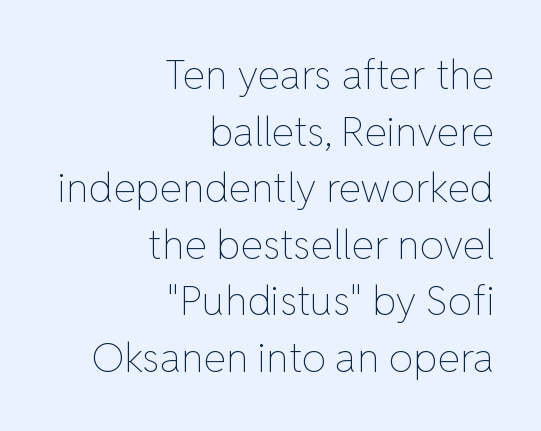
{"italic": "no", "bold": "no", "weight": "thin", "width": "normal", "stroke_contrast": "low", "x_height": "medium", "monospaced": "no", "underline": "no", "align": "right", "line_spacing": "normal", "line_spacing_ratio": 1.38, "letter_spacing": "normal", "letter_spacing_em": 0.0, "glyph_px": 41}
